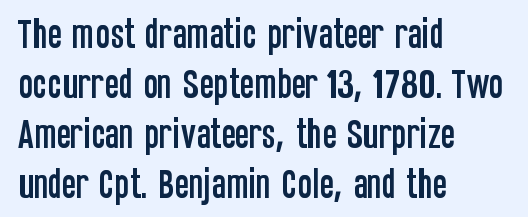
Teacher's note: observe the even left margin — that is flush-left alignment. This sample keeps an unexceptional amount of space between lines. Does extra space separate the letters? No, they use regular spacing. Upright lettering throughout.
